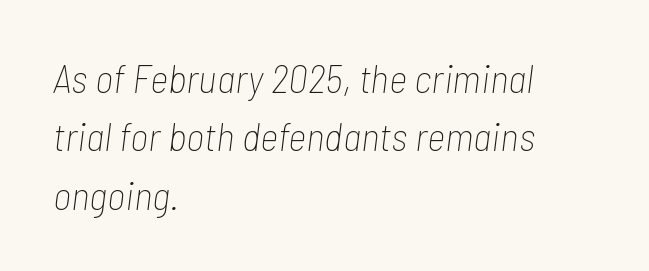
{"italic": "yes", "lean": "right", "slant_degrees": 7, "bold": "no", "weight": "thin", "width": "condensed", "stroke_contrast": "low", "x_height": "medium", "monospaced": "no", "underline": "no", "align": "left", "line_spacing": "normal", "line_spacing_ratio": 1.46, "letter_spacing": "normal", "letter_spacing_em": 0.0, "glyph_px": 40}
